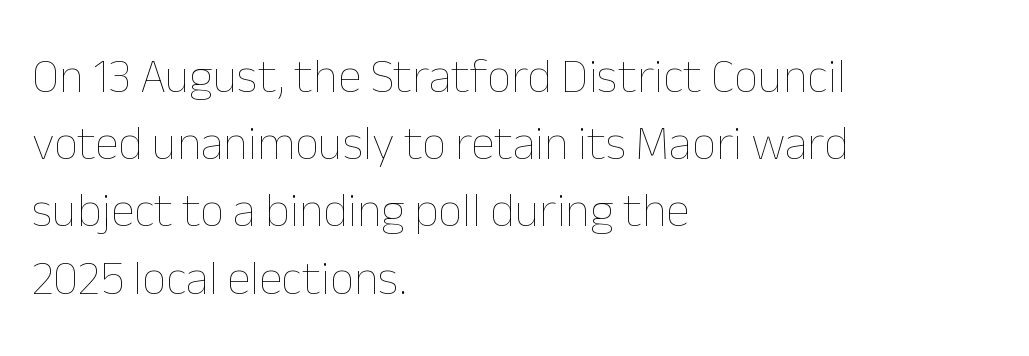
{"italic": "no", "bold": "no", "weight": "thin", "width": "normal", "stroke_contrast": "low", "x_height": "medium", "monospaced": "no", "underline": "no", "align": "left", "line_spacing": "normal", "line_spacing_ratio": 1.4, "letter_spacing": "normal", "letter_spacing_em": 0.0, "glyph_px": 48}
